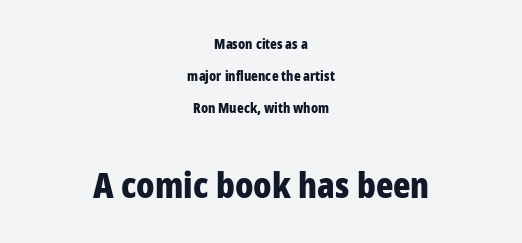
{"serif": "no", "italic": "no", "bold": "yes", "weight": "bold", "width": "condensed", "stroke_contrast": "low", "x_height": "medium", "monospaced": "no", "underline": "no", "align": "center", "line_spacing": "loose", "line_spacing_ratio": 2.29, "letter_spacing": "normal", "letter_spacing_em": 0.0, "larger_block": "second", "size_ratio": 2.57, "glyph_px": 36}
